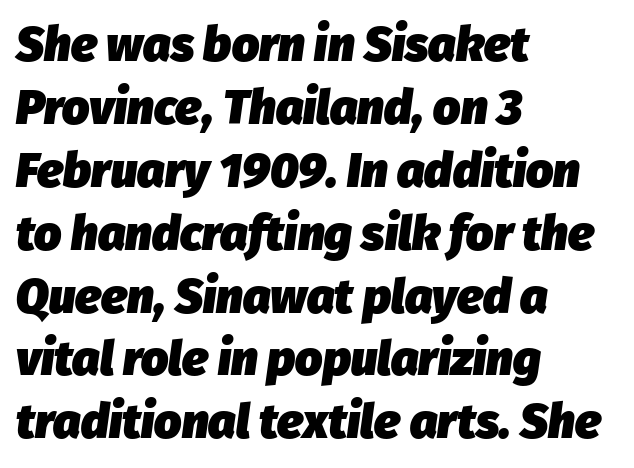
Q: Is the text bold? A: Yes.
Q: Is the text italic (slanted)? A: Yes, it leans right by about 8 degrees.
Q: Is the text underlined? A: No.
Q: How is the paragraph aligned? A: Left-aligned.
Q: Is the spacing between letters normal or unusually wide? A: Normal.
Q: Is the spacing between lines tight, normal or loose? A: Normal.
Q: Width (condensed, normal, or wide)? A: Normal.
Q: Stroke contrast? A: Low.
Q: x-height? A: Medium.
Q: Monospaced? A: No.
